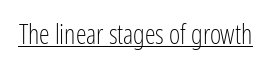
Q: Is the text bold? A: No.
Q: Is the text italic (slanted)? A: No, it is upright.
Q: Is the text underlined? A: Yes.
Q: Is the spacing between letters normal or unusually wide? A: Normal.
